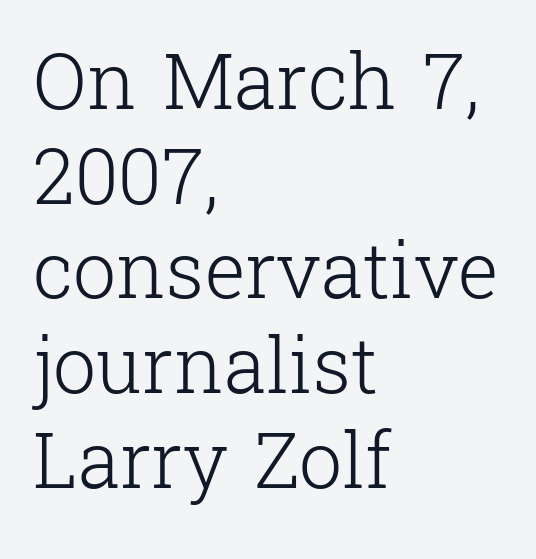
One-word summary of the alignment: left. A bare baseline throughout the passage. The weight tops out at a normal text grade. Nobody touched the tracking dial on this one.
